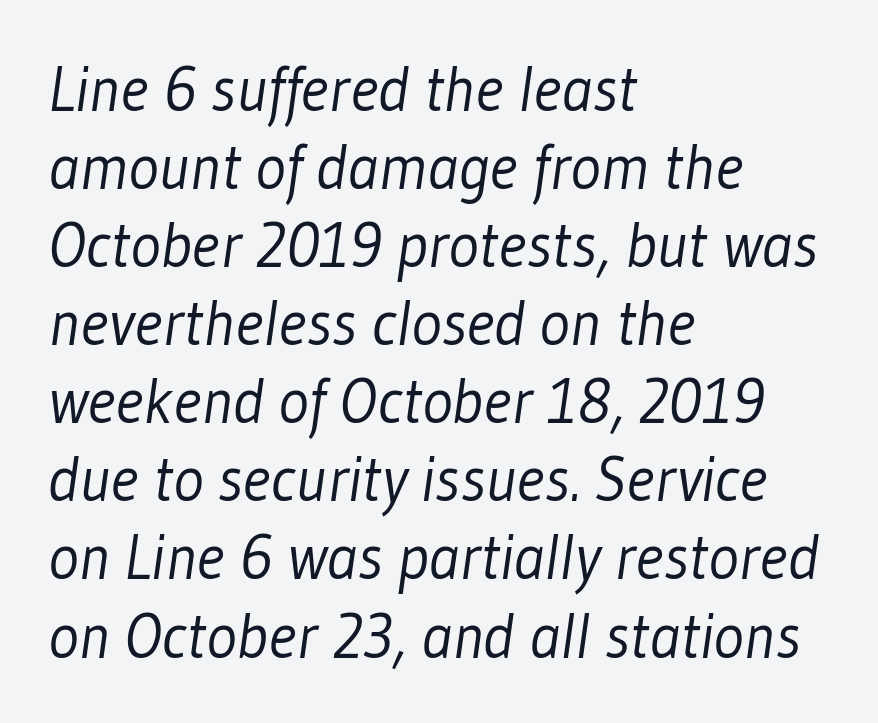
{"serif": "no", "bold": "no", "weight": "light", "width": "condensed", "stroke_contrast": "low", "x_height": "medium", "monospaced": "no", "underline": "no", "align": "left", "line_spacing_ratio": 1.22, "letter_spacing": "normal", "letter_spacing_em": 0.0, "glyph_px": 64}
